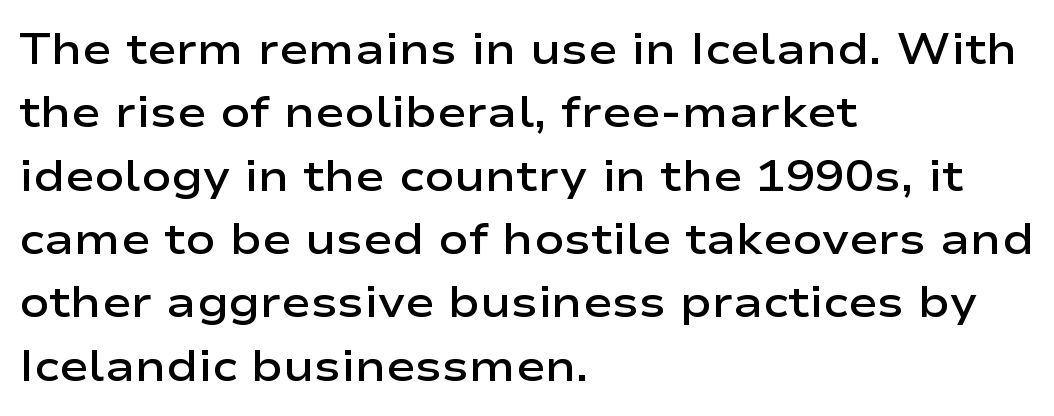
Q: Is the text bold? A: Semi-bold.
Q: Is the text italic (slanted)? A: No, it is upright.
Q: Is the typeface a serif or a sans-serif typeface? A: Sans-serif.
Q: Is the text underlined? A: No.
Q: How is the paragraph aligned? A: Left-aligned.
Q: Is the spacing between letters normal or unusually wide? A: Normal.
Q: Is the spacing between lines tight, normal or loose? A: Normal.
Q: Width (condensed, normal, or wide)? A: Wide.
Q: Stroke contrast? A: Low.
Q: x-height? A: Medium.
Q: Monospaced? A: No.
